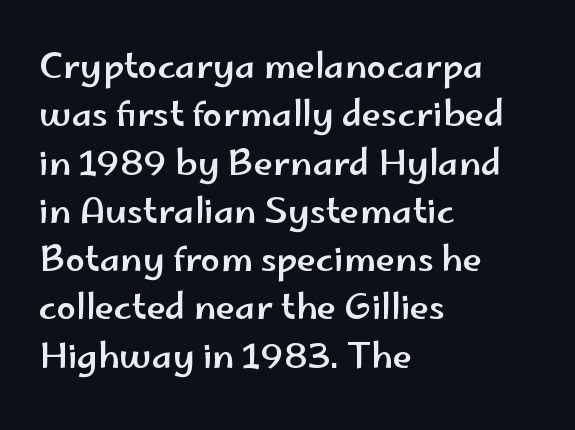
{"serif": "no", "italic": "no", "width": "wide", "stroke_contrast": "low", "x_height": "small", "monospaced": "no", "underline": "no", "align": "left", "line_spacing": "normal", "line_spacing_ratio": 1.38, "letter_spacing": "normal", "letter_spacing_em": 0.0, "glyph_px": 35}
